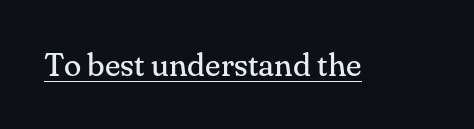
Unlike italic type, these characters show no tilt at all. Type style note: has serifs. Caption: face not bold, strokes unweighted. Like a heading marked for emphasis, these lines bear an underscore. Character widths vary here, with narrow letters taking less room than wide ones. Characters follow at the spacing the type designer built in.
